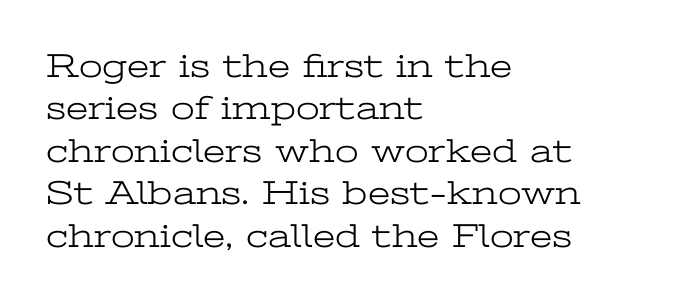
The image shows 34 px light, wide serif type, upright; set left-aligned, normal line spacing (1.25x), normal letter spacing, not underlined; low stroke contrast and a medium x-height.
